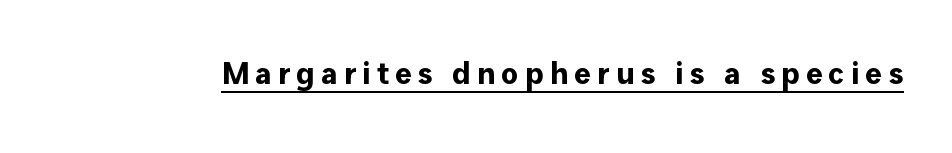
On the weight axis this lands at bold, roughly 700. Underlining? Definitely there. Rendered with straight, roman letterforms. The letters carry no serifs — their stems end cleanly without finishing strokes. Glyph-to-glyph distance is far greater than everyday printed text. Character widths vary here, with narrow letters taking less room than wide ones.
